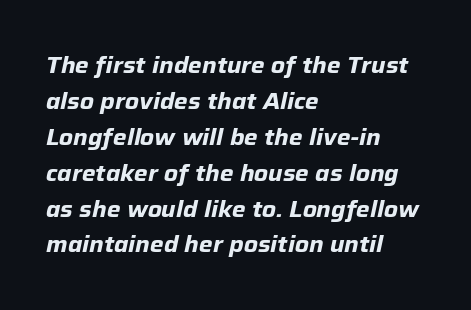
Q: Is the text bold? A: Yes.
Q: Is the text italic (slanted)? A: Yes, it leans right by about 12 degrees.
Q: Is the text underlined? A: No.
Q: How is the paragraph aligned? A: Left-aligned.
Q: Is the spacing between letters normal or unusually wide? A: Normal.
Q: Is the spacing between lines tight, normal or loose? A: Normal.
